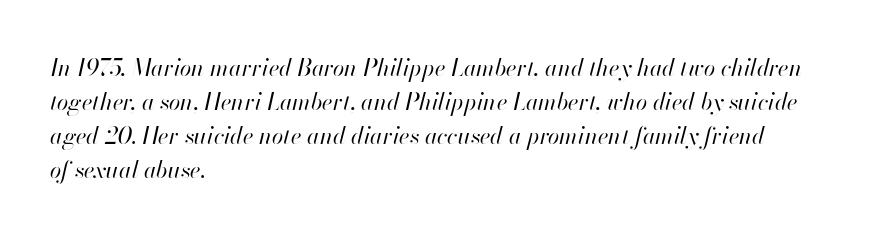
Q: Is the text bold? A: No.
Q: Is the text italic (slanted)? A: Yes, it leans right by about 13 degrees.
Q: Is the text underlined? A: No.
Q: How is the paragraph aligned? A: Left-aligned.
Q: Is the spacing between letters normal or unusually wide? A: Normal.
Q: Is the spacing between lines tight, normal or loose? A: Normal.
